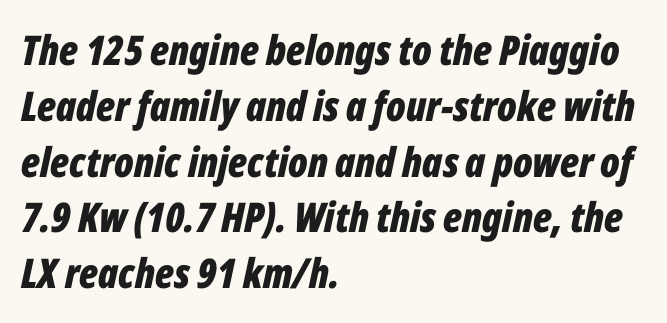
{"italic": "yes", "lean": "right", "slant_degrees": 12, "bold": "yes", "weight": "bold", "width": "condensed", "stroke_contrast": "low", "x_height": "medium", "monospaced": "no", "underline": "no", "align": "left", "line_spacing": "normal", "line_spacing_ratio": 1.36, "letter_spacing": "normal", "letter_spacing_em": 0.0, "glyph_px": 41}
